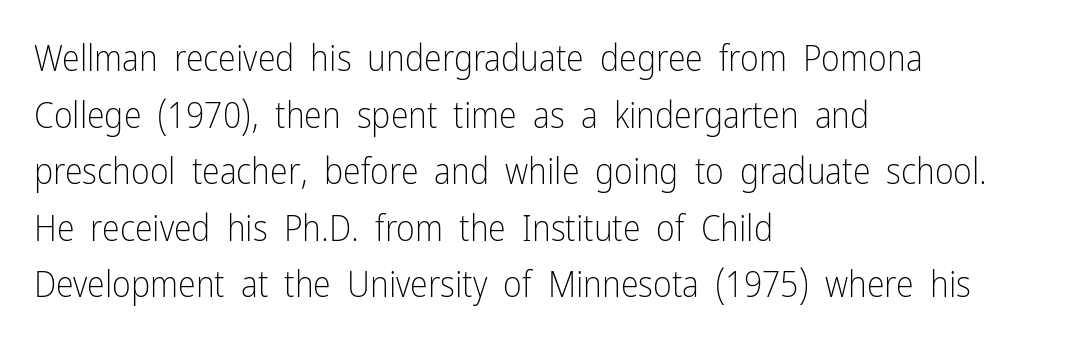
{"serif": "no", "italic": "no", "bold": "no", "weight": "light", "width": "condensed", "stroke_contrast": "low", "x_height": "medium", "monospaced": "no", "underline": "no", "align": "left", "line_spacing": "normal", "line_spacing_ratio": 1.57, "letter_spacing": "normal", "letter_spacing_em": 0.0, "glyph_px": 36}
